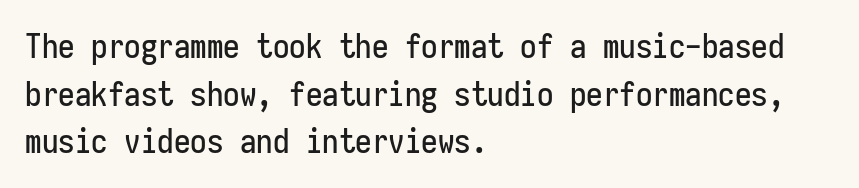
The image shows 33 px condensed sans-serif type, upright, monospaced; set left-aligned, normal line spacing (1.44x), normal letter spacing, not underlined; low stroke contrast and a medium x-height.
